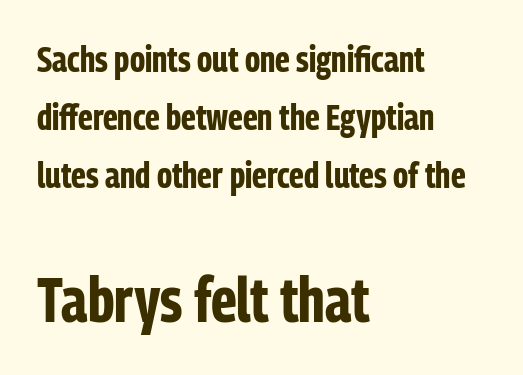
The image shows 63 px bold, condensed sans-serif type, upright; set left-aligned, normal line spacing (1.61x), normal letter spacing, not underlined; the second (bottom) block is 1.75x larger; low stroke contrast and a medium x-height.
